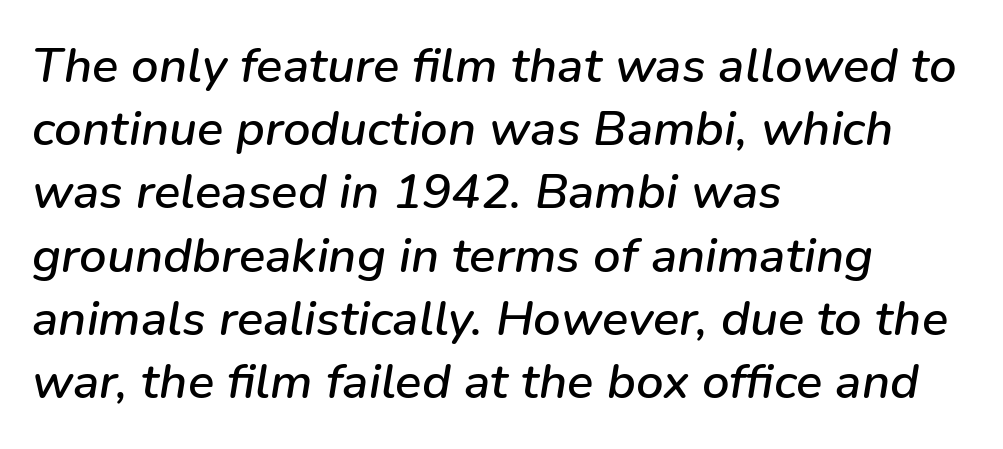
The face used here has a pronounced slope to its letters. Character widths vary here, with narrow letters taking less room than wide ones. The baseline area is clear. Where is the straight margin? On the left. The letterforms sit shoulder to shoulder at normal distance.
